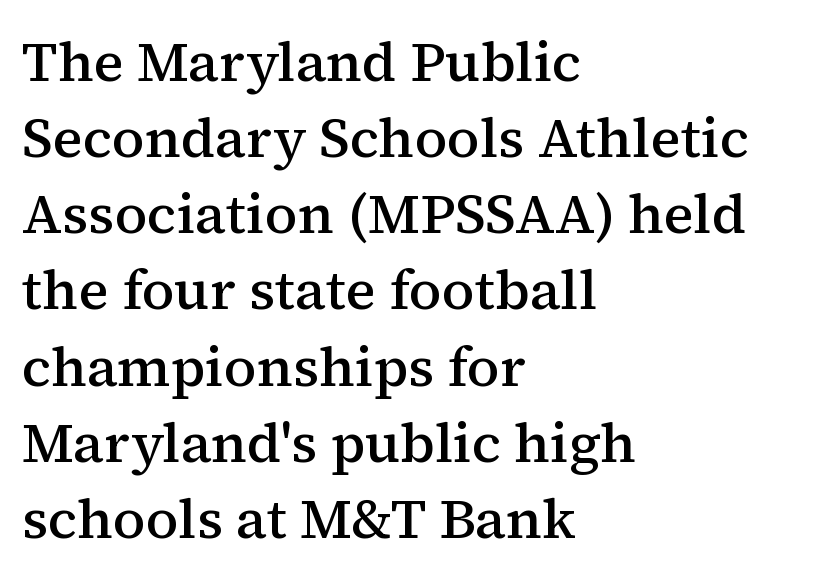
Q: Is the text bold? A: Semi-bold.
Q: Is the text italic (slanted)? A: No, it is upright.
Q: Is the typeface a serif or a sans-serif typeface? A: Serif.
Q: Is the text underlined? A: No.
Q: How is the paragraph aligned? A: Left-aligned.
Q: Is the spacing between letters normal or unusually wide? A: Normal.
Q: Is the spacing between lines tight, normal or loose? A: Normal.
Q: Width (condensed, normal, or wide)? A: Normal.
Q: Stroke contrast? A: Medium.
Q: x-height? A: Medium.
Q: Monospaced? A: No.
